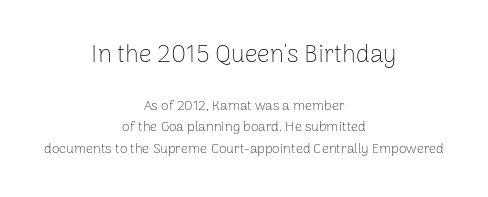
Q: Is the text bold? A: No.
Q: Is the text italic (slanted)? A: No, it is upright.
Q: Is the text underlined? A: No.
Q: How is the paragraph aligned? A: Centered.
Q: Is the spacing between letters normal or unusually wide? A: Normal.
Q: Is the spacing between lines tight, normal or loose? A: Normal.
Q: Which block of text is set in a larger size, the first (top) or the second (bottom)? A: The first (top) one.
